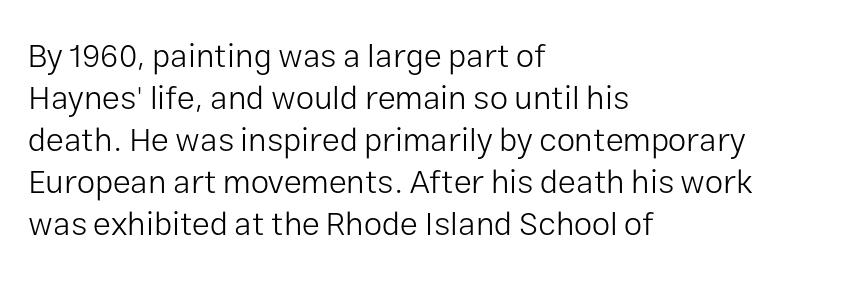
The image shows 33 px light sans-serif type, upright; set left-aligned, normal line spacing (1.27x), normal letter spacing, not underlined; low stroke contrast and a medium x-height.
